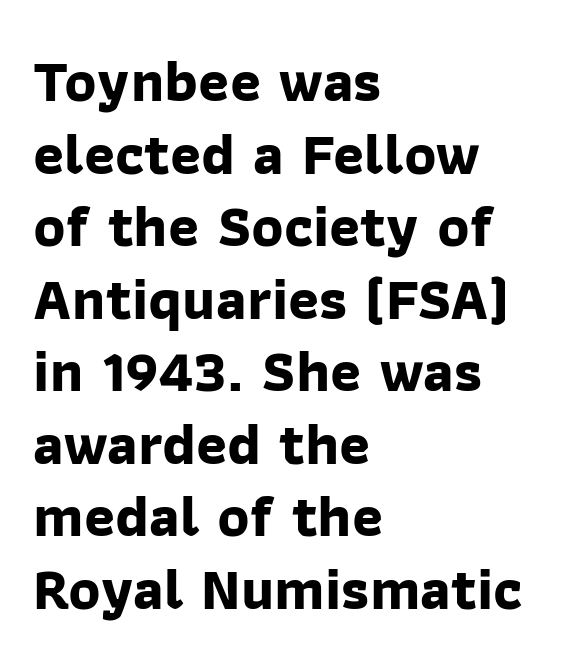
Nope, no serifs anywhere on these letters. The typesetter chose a ragged-right arrangement here. Compared with typical body copy, the letter spacing here is the same. The rendering uses natural spacing where letterforms have individual widths.
